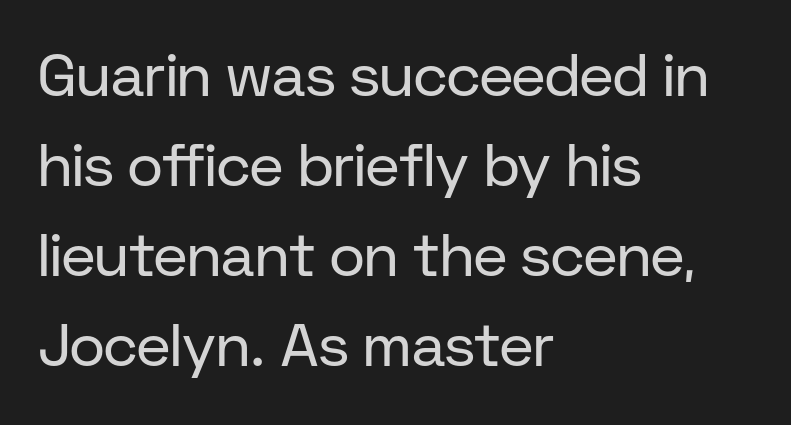
Q: Is the text bold? A: No.
Q: Is the text italic (slanted)? A: No, it is upright.
Q: Is the typeface a serif or a sans-serif typeface? A: Sans-serif.
Q: Is the text underlined? A: No.
Q: How is the paragraph aligned? A: Left-aligned.
Q: Is the spacing between letters normal or unusually wide? A: Normal.
Q: Is the spacing between lines tight, normal or loose? A: Normal.
Q: Width (condensed, normal, or wide)? A: Normal.
Q: Stroke contrast? A: Low.
Q: x-height? A: Medium.
Q: Monospaced? A: No.
